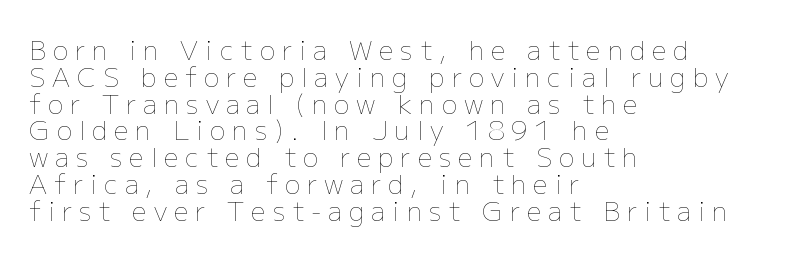
The image shows 26 px text type, upright; set left-aligned, tight line spacing (1.03x), unusually wide letter spacing (+0.27 em), not underlined.
